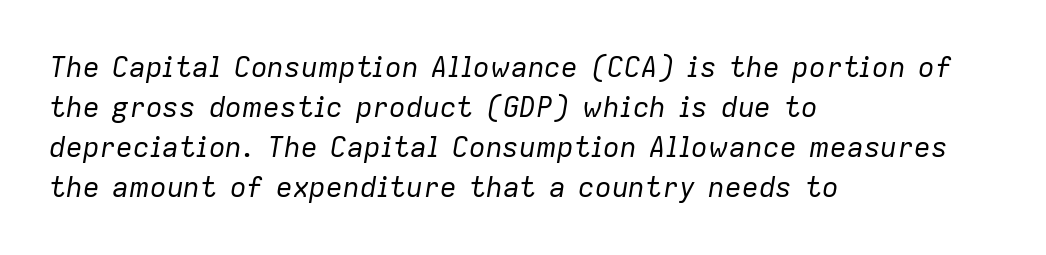
Q: Is the text bold? A: No.
Q: Is the text italic (slanted)? A: Yes, it leans right by about 9 degrees.
Q: Is the text underlined? A: No.
Q: How is the paragraph aligned? A: Left-aligned.
Q: Is the spacing between letters normal or unusually wide? A: Normal.
Q: Is the spacing between lines tight, normal or loose? A: Normal.
Q: Width (condensed, normal, or wide)? A: Normal.
Q: Stroke contrast? A: Low.
Q: x-height? A: Medium.
Q: Monospaced? A: No.
